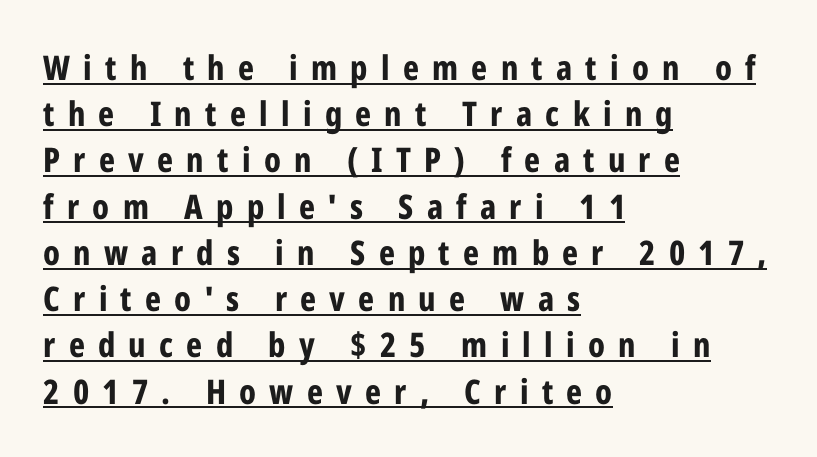
The image shows 34 px bold, condensed sans-serif type, upright; set left-aligned, normal line spacing (1.36x), unusually wide letter spacing (+0.39 em), underlined; low stroke contrast and a medium x-height.
